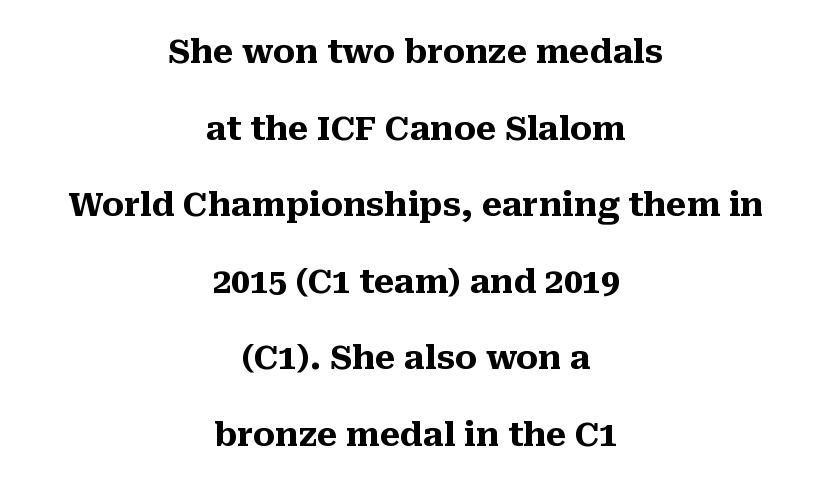
The image shows 33 px heavy serif type, upright; set centered, loose line spacing (2.32x), normal letter spacing, not underlined; medium stroke contrast and a medium x-height.
